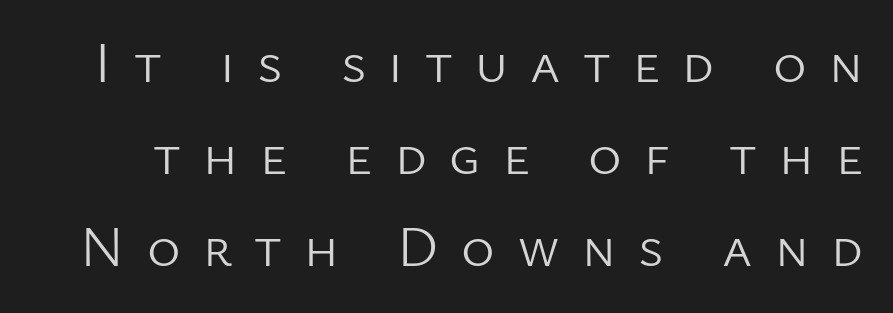
I'd call this a sans setting — the letters go barefoot. The block of text has a typical density, with ordinary space between rows. Weight: in the light-to-regular range. This is roman type, the default non-slanted kind.
